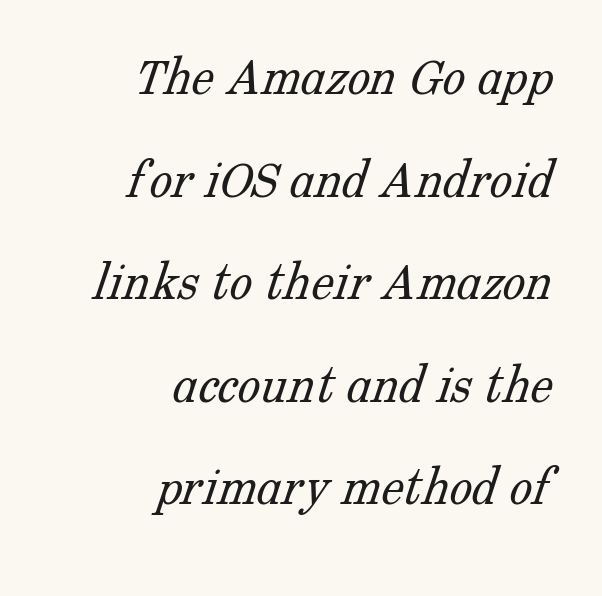
Weight: not bold — regular or lighter. Teacher's note: observe the even right margin — that is flush-right alignment. The face used here is seriffed, in the tradition of book romans. Quick note: underline off. The passage shown is typed in a proportional face where columns would drift. Look at the tracking — it's just the regular setting, nothing added.
